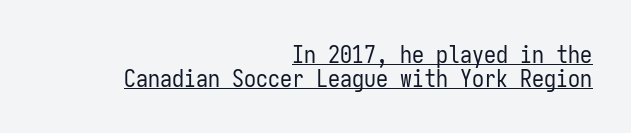
Line ends are locked; line starts wander. Is there an underline? Yes — a line sits under the letters. The typeface has the unassuming heft of standard copy or less. A typesetter would call this leading minimal, almost set solid. In terms of letterspacing, this is plain default setting. This sample uses an upright cut, with every glyph sitting square on the baseline.
